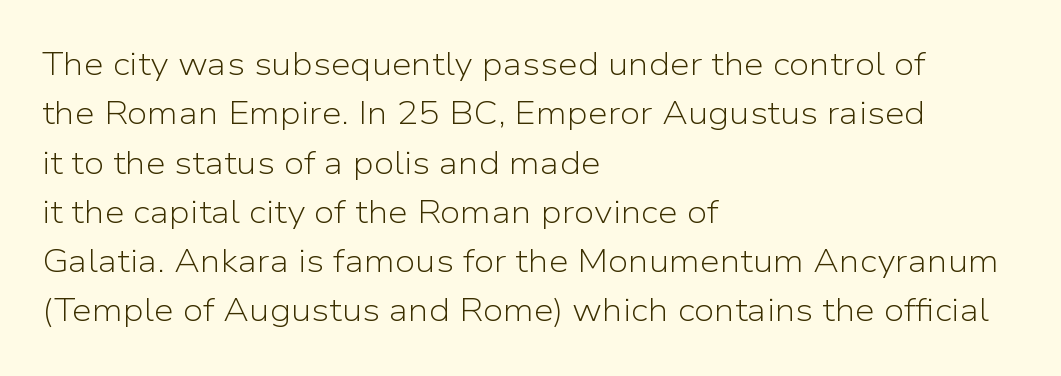
The rendering shows plain stroke endings on the letterforms — a sans-serif design. Stem width sits at or under what a default text font uses. Line spacing here is normal. Nobody drew a line under any word here. Tracking here is standard; glyphs follow each other at the usual distance. Note the varied advance widths — an 'i' is clearly narrower than an 'm'.
